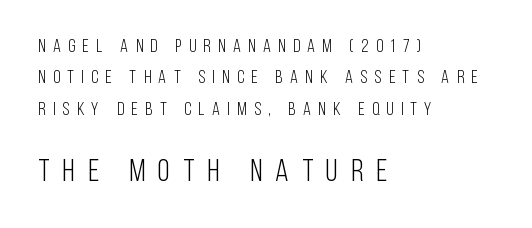
The image shows 31 px light, condensed sans-serif type, upright; set left-aligned, line spacing 1.75x, unusually wide letter spacing (+0.42 em), not underlined; the second (bottom) block is 1.72x larger; low stroke contrast and a large x-height.
